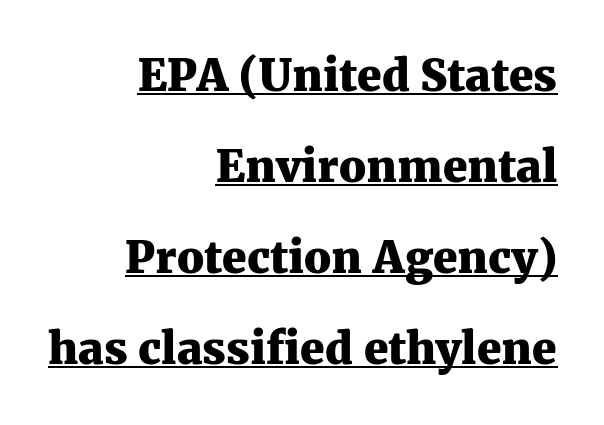
The tracking reads as untouched default to a designer's eye. Thick stems and heavy bowls — unmistakably bold. Unlike italic type, these characters show no tilt at all. Leading: increased.
